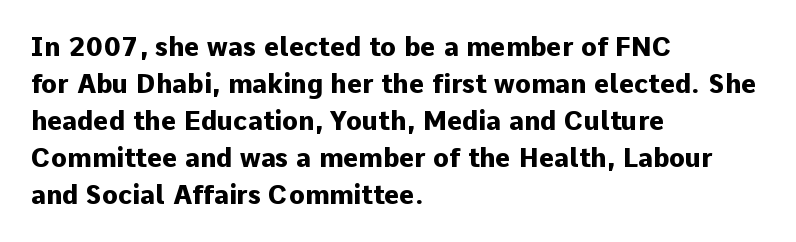
These words are printed bold, with thick strokes throughout. Between one letter and the next there's only the usual sliver of space. The letters stand straight up with perfectly vertical stems. The rendering anchors every line to the left-hand side. The leading is moderate, giving the passage an even texture.
